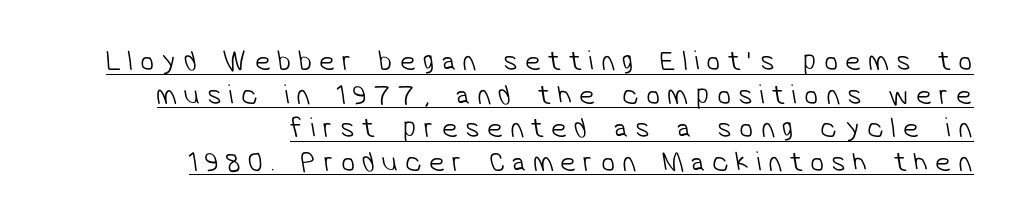
Q: Is the text bold? A: No.
Q: Is the typeface a serif or a sans-serif typeface? A: Sans-serif.
Q: Is the text underlined? A: Yes.
Q: How is the paragraph aligned? A: Right-aligned.
Q: Is the spacing between letters normal or unusually wide? A: Unusually wide.
Q: Width (condensed, normal, or wide)? A: Normal.
Q: Stroke contrast? A: Low.
Q: x-height? A: Medium.
Q: Monospaced? A: No.
